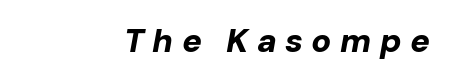
Q: Is the text bold? A: Yes.
Q: Is the text italic (slanted)? A: Yes, it leans right by about 10 degrees.
Q: Is the text underlined? A: No.
Q: How is the paragraph aligned? A: Right-aligned.
Q: Is the spacing between letters normal or unusually wide? A: Unusually wide.
Q: Width (condensed, normal, or wide)? A: Normal.
Q: Stroke contrast? A: Low.
Q: x-height? A: Medium.
Q: Monospaced? A: No.
